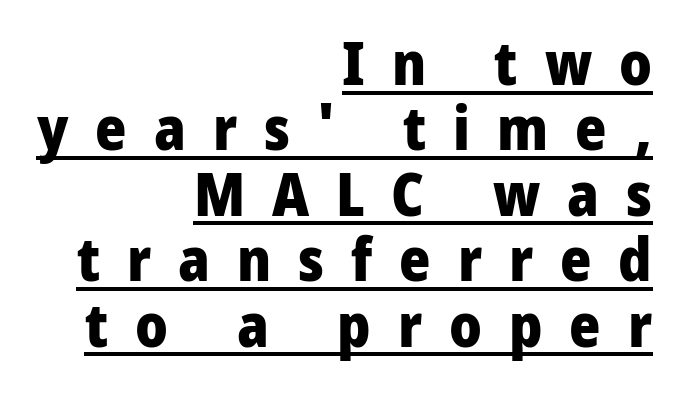
{"serif": "no", "italic": "no", "bold": "yes", "weight": "heavy", "width": "normal", "stroke_contrast": "low", "x_height": "medium", "monospaced": "no", "underline": "yes", "align": "right", "line_spacing": "tight", "line_spacing_ratio": 1.09, "letter_spacing": "wide", "letter_spacing_em": 0.45, "glyph_px": 60}
